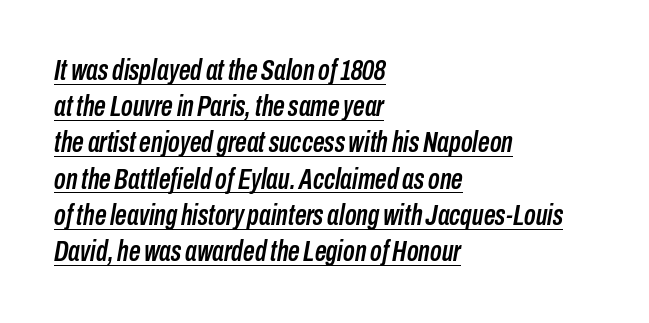
Is there an underline? Yes — a line sits under the letters. Teacher's note: observe the even left margin — that is flush-left alignment. An italicized treatment has been applied to the whole sample. The vertical gap from one line to the next is medium. Looks like regular typesetting: each glyph gets only the width it needs.
